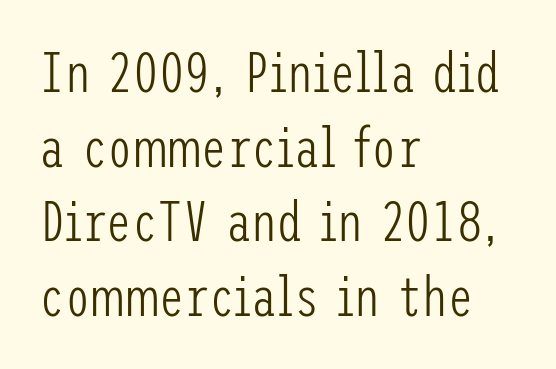
The image shows 57 px light, condensed sans-serif type, upright; set left-aligned, normal line spacing (1.31x), normal letter spacing, not underlined; low stroke contrast and a medium x-height.
